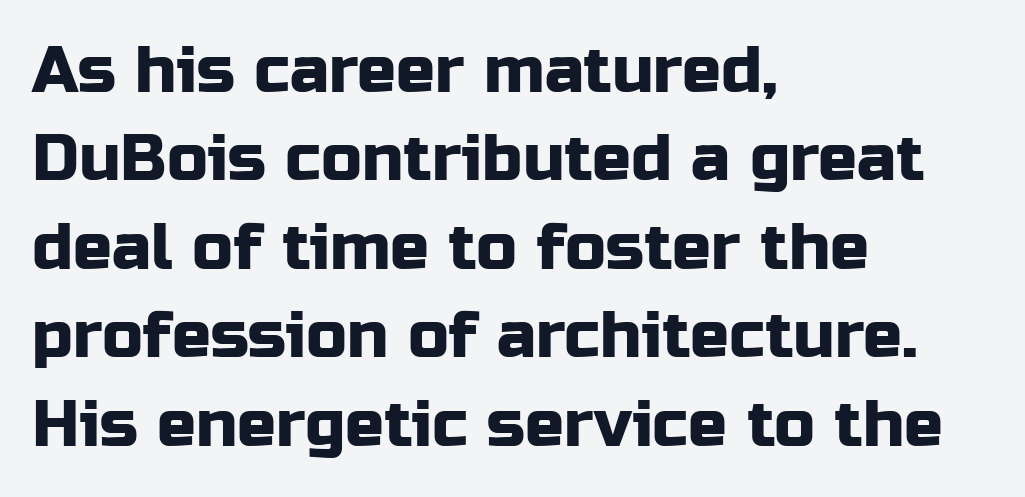
The image shows 65 px sans-serif type, upright; set left-aligned, normal line spacing (1.36x), normal letter spacing, not underlined; low stroke contrast and a medium x-height.
